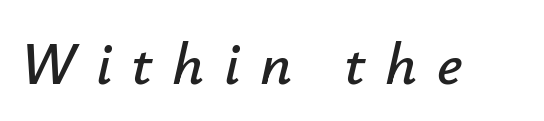
Q: Is the text italic (slanted)? A: Yes, it leans right by about 12 degrees.
Q: Is the text underlined? A: No.
Q: Is the spacing between letters normal or unusually wide? A: Unusually wide.
Q: Width (condensed, normal, or wide)? A: Normal.
Q: Stroke contrast? A: Low.
Q: x-height? A: Small.
Q: Monospaced? A: No.
